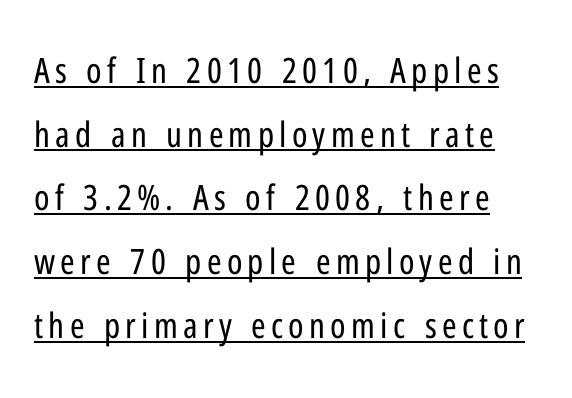
The image shows 35 px regular-weight, condensed sans-serif type, upright; set line spacing 1.82x, underlined; low stroke contrast and a medium x-height.
